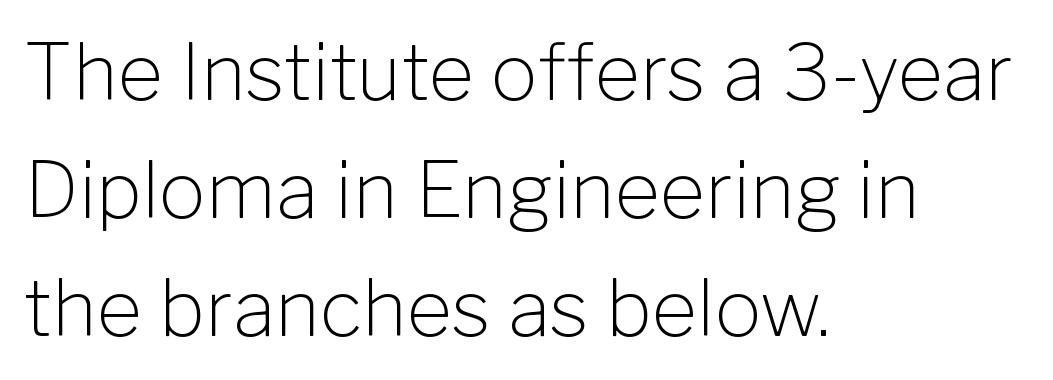
Q: Is the text bold? A: No.
Q: Is the text italic (slanted)? A: No, it is upright.
Q: Is the typeface a serif or a sans-serif typeface? A: Sans-serif.
Q: Is the text underlined? A: No.
Q: How is the paragraph aligned? A: Left-aligned.
Q: Is the spacing between letters normal or unusually wide? A: Normal.
Q: Is the spacing between lines tight, normal or loose? A: Normal.
Q: Width (condensed, normal, or wide)? A: Normal.
Q: Stroke contrast? A: Low.
Q: x-height? A: Medium.
Q: Monospaced? A: No.
